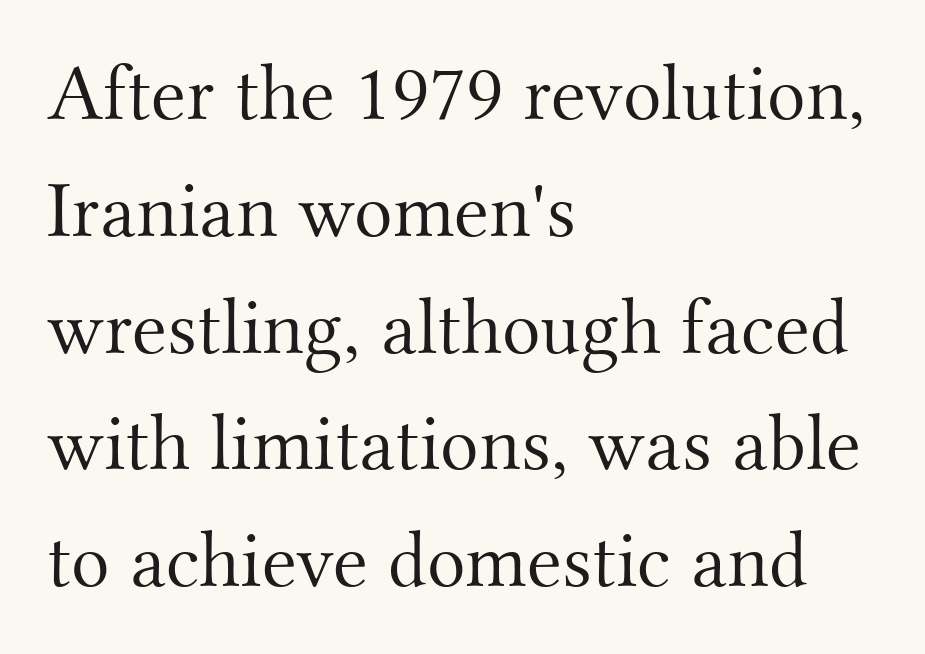
The image shows 80 px light serif type, upright; set left-aligned, normal line spacing (1.46x), normal letter spacing, not underlined; medium stroke contrast and a small x-height.
